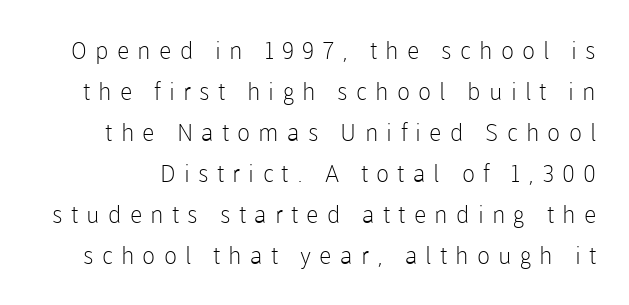
The image shows 24 px text type, upright; set line spacing 1.71x, unusually wide letter spacing (+0.34 em), not underlined.
